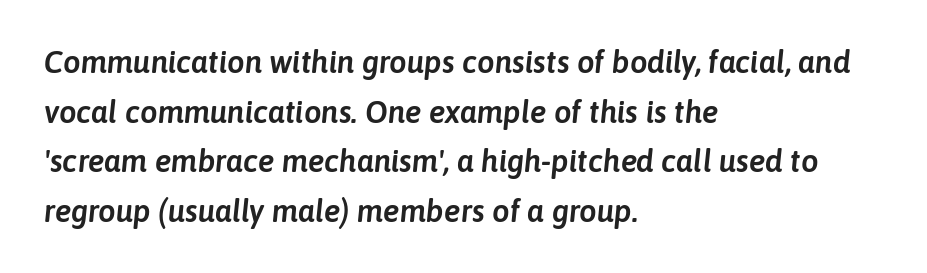
{"italic": "yes", "lean": "right", "slant_degrees": 6, "width": "normal", "stroke_contrast": "low", "x_height": "medium", "monospaced": "no", "underline": "no", "align": "left", "line_spacing": "normal", "line_spacing_ratio": 1.6, "letter_spacing": "normal", "letter_spacing_em": 0.0, "glyph_px": 31}
